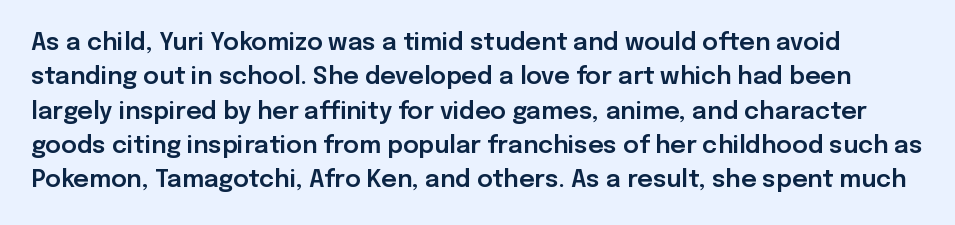
Ascenders rise straight up at ninety degrees. The type is set solid horizontally, with unmodified tracking. A bare baseline throughout the passage. Summary of vertical rhythm: regular, with standard interline spacing.
